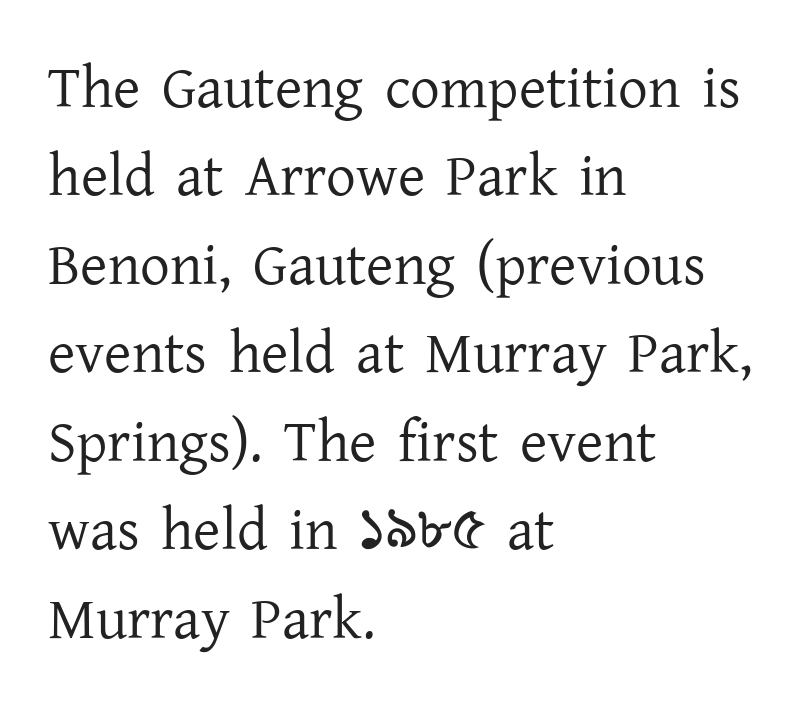
{"serif": "yes", "italic": "no", "bold": "no", "weight": "regular", "width": "normal", "stroke_contrast": "low", "x_height": "medium", "monospaced": "no", "underline": "no", "align": "left", "line_spacing": "normal", "line_spacing_ratio": 1.5, "letter_spacing": "normal", "letter_spacing_em": 0.0, "glyph_px": 59}
